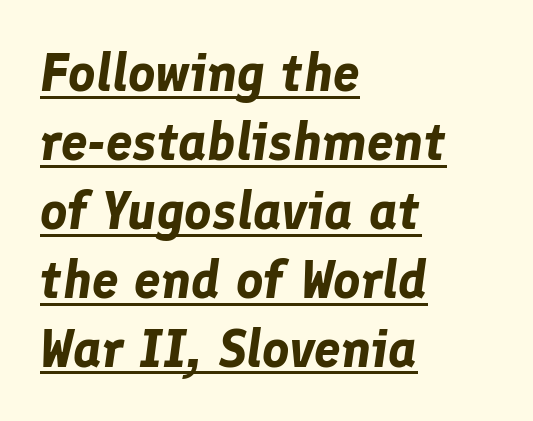
The image shows 53 px bold type, italic (leaning right); set left-aligned, normal line spacing (1.3x), normal letter spacing, underlined; low stroke contrast and a medium x-height.
